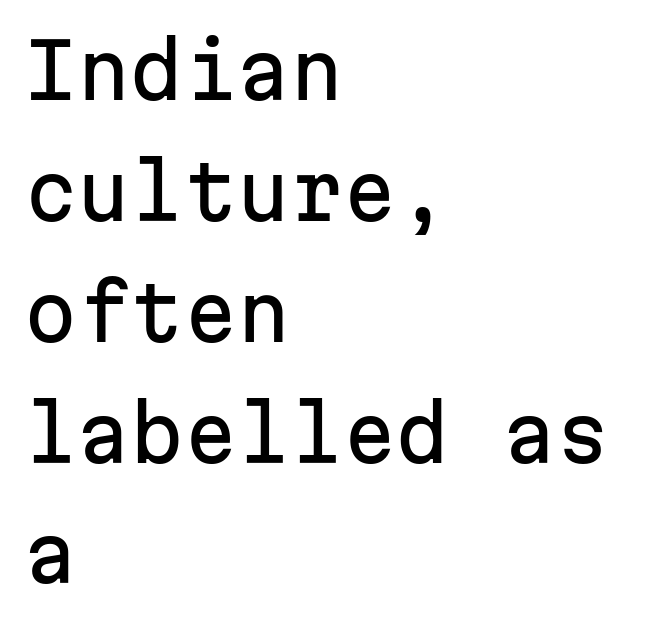
The image shows 76 px sans-serif type, upright, monospaced; set left-aligned, normal line spacing (1.59x), normal letter spacing, not underlined; low stroke contrast and a medium x-height.
